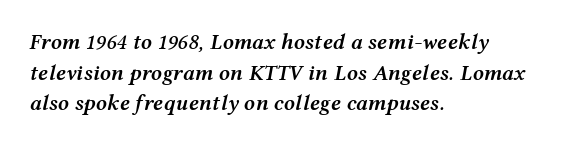
Q: Is the text bold? A: Semi-bold.
Q: Is the text italic (slanted)? A: Yes, it leans right by about 12 degrees.
Q: Is the text underlined? A: No.
Q: How is the paragraph aligned? A: Left-aligned.
Q: Is the spacing between letters normal or unusually wide? A: Normal.
Q: Is the spacing between lines tight, normal or loose? A: Normal.
